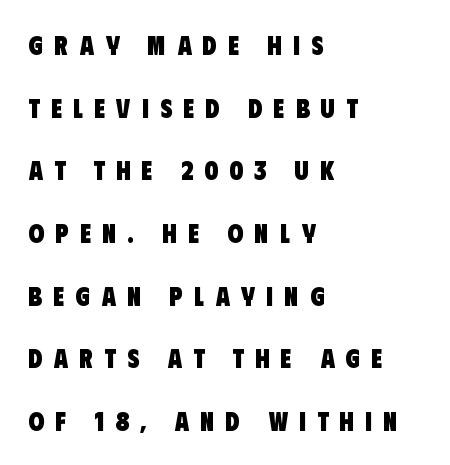
{"bold": "yes", "underline": "no", "align": "left", "line_spacing": "loose", "line_spacing_ratio": 2.41, "letter_spacing": "wide", "letter_spacing_em": 0.43, "glyph_px": 26}
